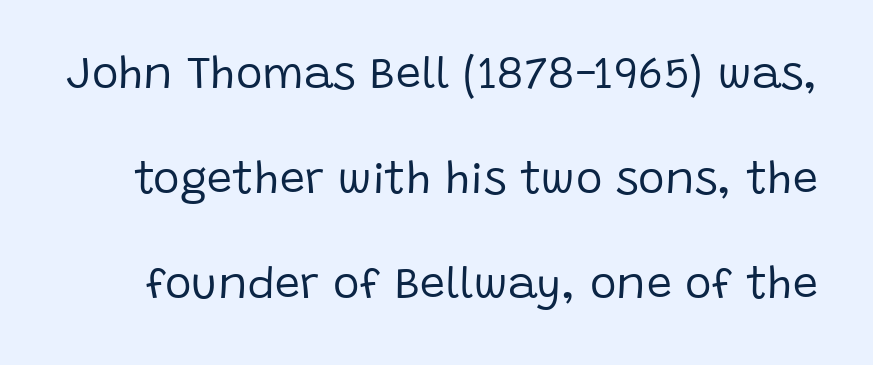
Q: Is the text bold? A: No.
Q: Is the text italic (slanted)? A: No, it is upright.
Q: Is the typeface a serif or a sans-serif typeface? A: Sans-serif.
Q: Is the text underlined? A: No.
Q: Is the spacing between letters normal or unusually wide? A: Normal.
Q: Is the spacing between lines tight, normal or loose? A: Loose.
Q: Width (condensed, normal, or wide)? A: Normal.
Q: Stroke contrast? A: Low.
Q: x-height? A: Large.
Q: Monospaced? A: No.
